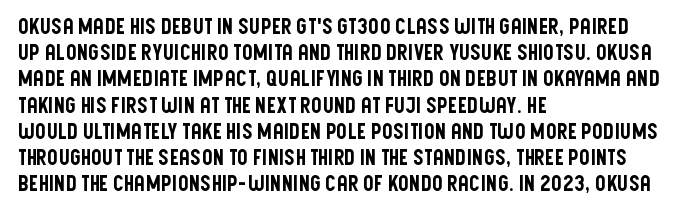
A typesetter would call this leading conventional body-copy spacing. Upright lettering throughout. This rendering uses left alignment, leaving the right contour irregular. The letterforms sit shoulder to shoulder at normal distance. Decoration check: the copy has no underline.
